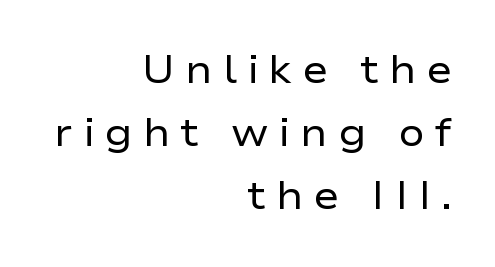
Q: Is the text bold? A: No.
Q: Is the text italic (slanted)? A: No, it is upright.
Q: Is the typeface a serif or a sans-serif typeface? A: Sans-serif.
Q: Is the text underlined? A: No.
Q: How is the paragraph aligned? A: Right-aligned.
Q: Is the spacing between letters normal or unusually wide? A: Unusually wide.
Q: Is the spacing between lines tight, normal or loose? A: Normal.
Q: Width (condensed, normal, or wide)? A: Wide.
Q: Stroke contrast? A: Low.
Q: x-height? A: Medium.
Q: Monospaced? A: No.
